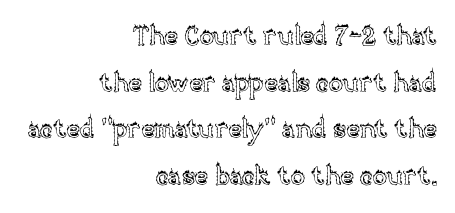
{"italic": "no", "underline": "no", "align": "right", "line_spacing_ratio": 1.79, "letter_spacing": "normal", "letter_spacing_em": 0.0, "glyph_px": 26}
